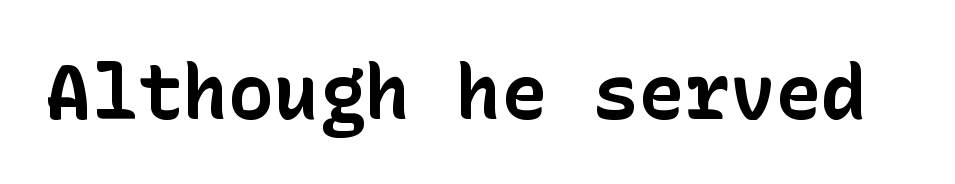
{"serif": "no", "italic": "no", "bold": "yes", "weight": "bold", "width": "normal", "stroke_contrast": "low", "x_height": "medium", "underline": "no", "letter_spacing": "normal", "letter_spacing_em": 0.0, "glyph_px": 76}
